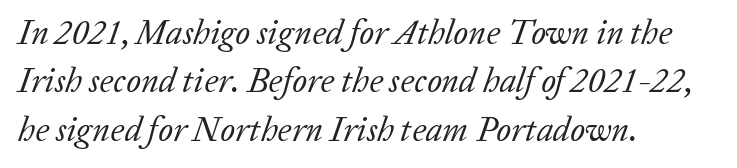
The image shows 34 px regular-weight serif type, italic (leaning right); set left-aligned, normal line spacing (1.42x), normal letter spacing, not underlined; low stroke contrast and a medium x-height.
